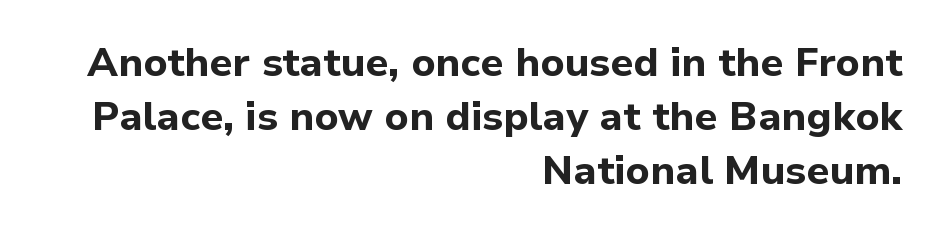
The image shows 40 px bold sans-serif type, upright; set right-aligned, normal line spacing (1.35x), normal letter spacing, not underlined; low stroke contrast and a medium x-height.
